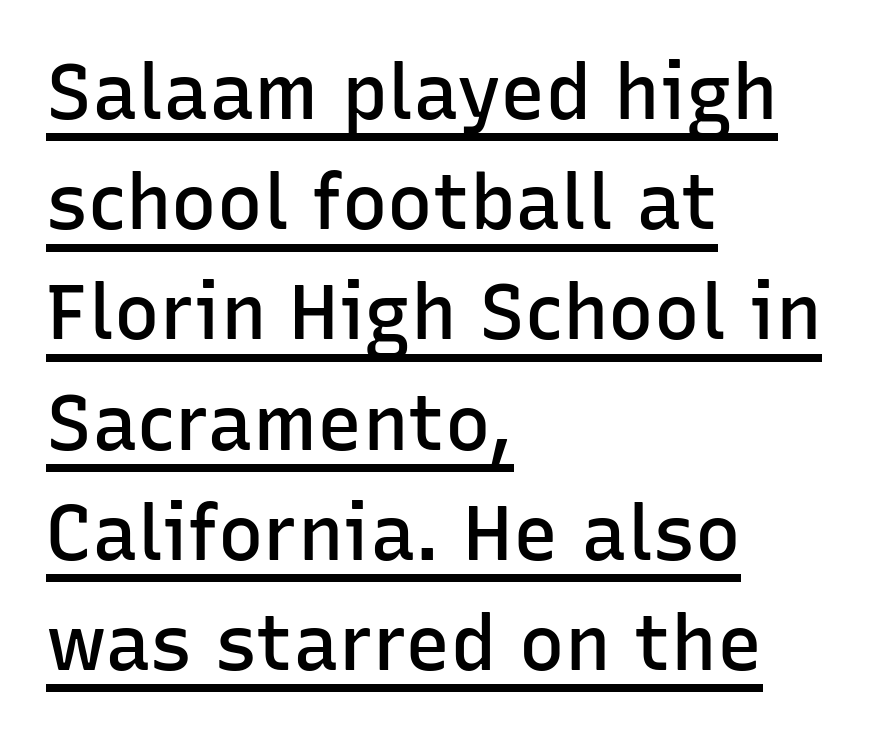
{"serif": "no", "italic": "no", "bold": "semi", "weight": "semibold", "width": "normal", "stroke_contrast": "low", "x_height": "medium", "monospaced": "no", "underline": "yes", "align": "left", "line_spacing": "normal", "line_spacing_ratio": 1.45, "letter_spacing": "normal", "letter_spacing_em": 0.0, "glyph_px": 76}
